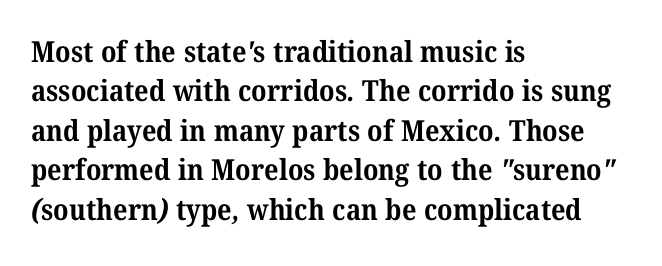
Q: Is the text bold? A: Yes.
Q: Is the typeface a serif or a sans-serif typeface? A: Serif.
Q: Is the text underlined? A: No.
Q: How is the paragraph aligned? A: Left-aligned.
Q: Is the spacing between letters normal or unusually wide? A: Normal.
Q: Is the spacing between lines tight, normal or loose? A: Normal.
Q: Width (condensed, normal, or wide)? A: Normal.
Q: Stroke contrast? A: Medium.
Q: x-height? A: Medium.
Q: Monospaced? A: No.
